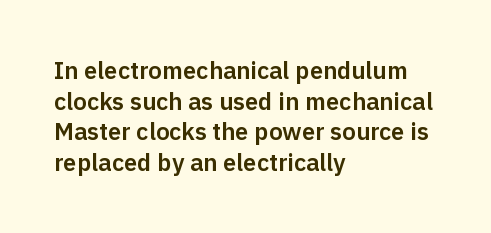
The image shows 24 px text type, upright; set left-aligned, normal line spacing (1.28x), normal letter spacing, not underlined.
